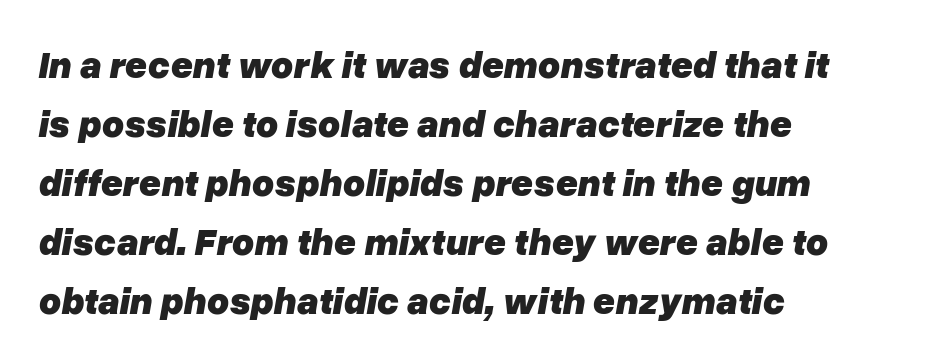
You could not count columns in this text — the font is proportionally spaced. The lines are quadded left. Glyph-to-glyph distance matches everyday printed text. An italicized treatment has been applied to the whole sample. Caption: bold face, heavy strokes. The glyphs are unaccompanied by any horizontal stroke below them.
